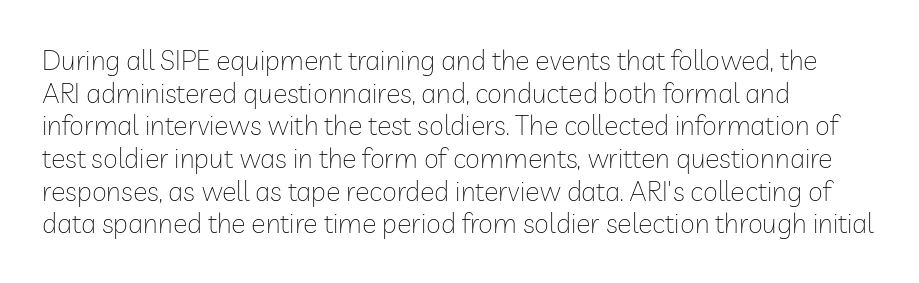
The image shows 27 px text type, upright; set left-aligned, line spacing 1.21x, normal letter spacing, not underlined.
